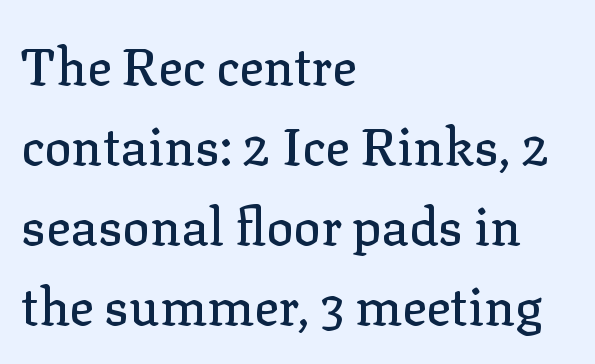
Q: Is the text italic (slanted)? A: No, it is upright.
Q: Is the typeface a serif or a sans-serif typeface? A: Serif.
Q: Is the text underlined? A: No.
Q: How is the paragraph aligned? A: Left-aligned.
Q: Is the spacing between letters normal or unusually wide? A: Normal.
Q: Is the spacing between lines tight, normal or loose? A: Normal.
Q: Width (condensed, normal, or wide)? A: Normal.
Q: Stroke contrast? A: Low.
Q: x-height? A: Medium.
Q: Monospaced? A: No.
